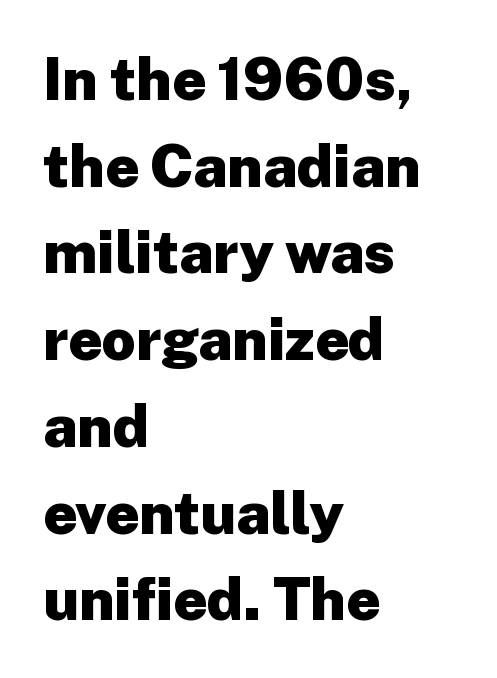
The image shows 59 px heavy sans-serif type, upright; set left-aligned, normal line spacing (1.47x), normal letter spacing, not underlined; low stroke contrast and a medium x-height.
